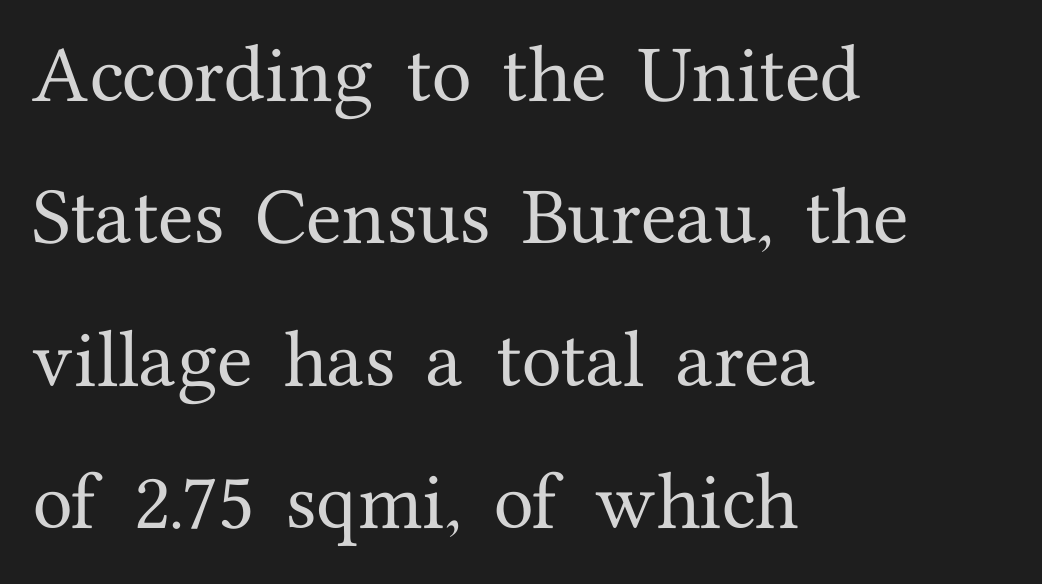
Each new line begins a long way beneath the previous one. Glance below the letters and you will spot only blank space. Upright lettering throughout. Think of a printed novel: that variable character pitch is what you see here. A student would call this left alignment; a typographer would say flush left, rag right.
